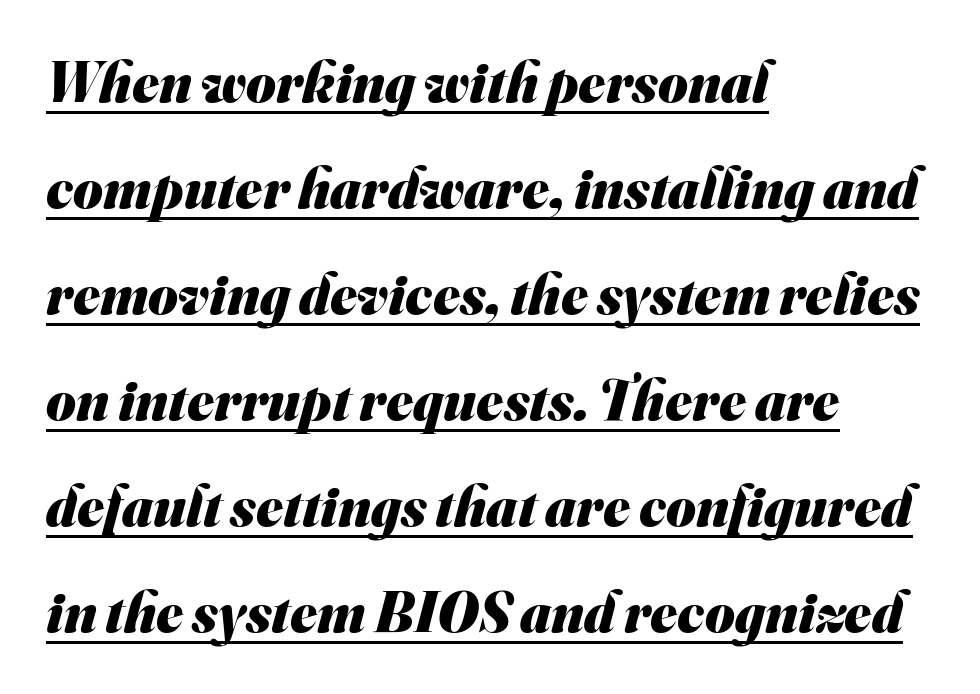
Q: Is the text bold? A: Yes.
Q: Is the typeface a serif or a sans-serif typeface? A: Sans-serif.
Q: Is the text underlined? A: Yes.
Q: How is the paragraph aligned? A: Left-aligned.
Q: Is the spacing between letters normal or unusually wide? A: Normal.
Q: Width (condensed, normal, or wide)? A: Normal.
Q: Stroke contrast? A: Medium.
Q: x-height? A: Small.
Q: Monospaced? A: No.
